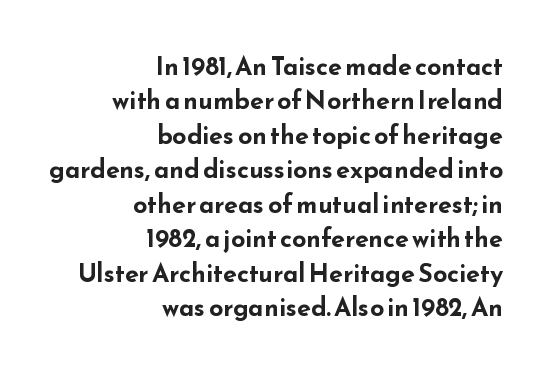
The space directly below the letters is spotless. The space between consecutive lines is moderate. Observe the ordinary spacing: letters are neighbours, not strangers. The rag falls on the left side of this text block. Every stem runs plumb, perpendicular to the baseline.
